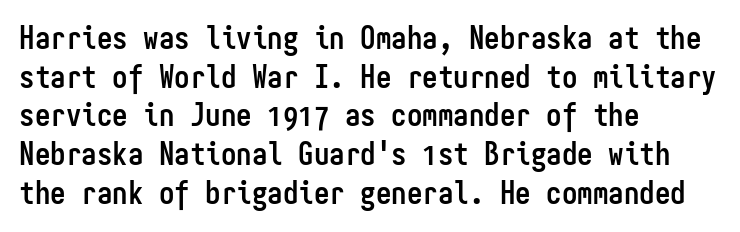
Q: Is the text bold? A: Yes.
Q: Is the text italic (slanted)? A: No, it is upright.
Q: Is the typeface a serif or a sans-serif typeface? A: Sans-serif.
Q: Is the text underlined? A: No.
Q: How is the paragraph aligned? A: Left-aligned.
Q: Is the spacing between letters normal or unusually wide? A: Normal.
Q: Is the spacing between lines tight, normal or loose? A: Normal.
Q: Width (condensed, normal, or wide)? A: Condensed.
Q: Stroke contrast? A: Low.
Q: x-height? A: Medium.
Q: Monospaced? A: Yes.
